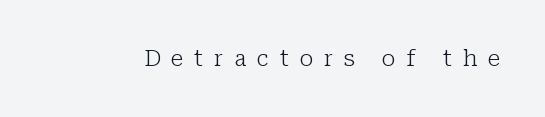
Q: Is the text bold? A: No.
Q: Is the text italic (slanted)? A: No, it is upright.
Q: Is the text underlined? A: No.
Q: Is the spacing between letters normal or unusually wide? A: Unusually wide.
